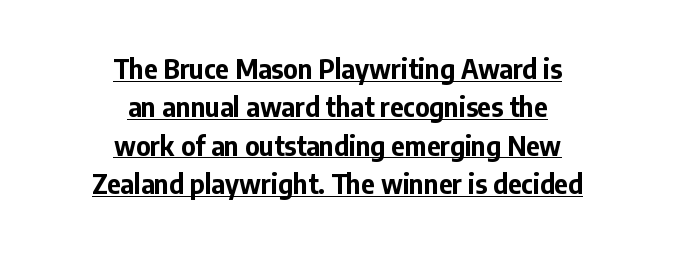
Heavy-handed strokes throughout: this text is bold. Students, observe: this is what conventionally led text looks like. The lettering stays uniformly vertical, giving the passage a roman look. These lines stack symmetrically, like a column narrowing and widening about its center.
